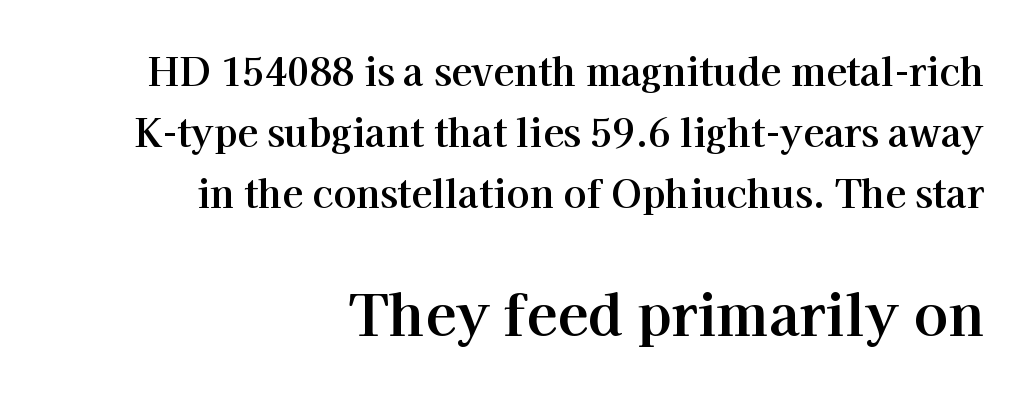
{"serif": "yes", "italic": "no", "bold": "yes", "weight": "bold", "width": "normal", "stroke_contrast": "high", "x_height": "medium", "monospaced": "no", "underline": "no", "align": "right", "line_spacing": "normal", "line_spacing_ratio": 1.6, "letter_spacing": "normal", "letter_spacing_em": 0.0, "larger_block": "second", "size_ratio": 1.5, "glyph_px": 57}
